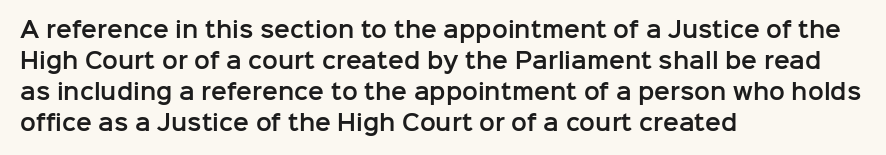
The image shows 21 px text type, upright; set left-aligned, normal line spacing (1.47x), normal letter spacing, not underlined.
